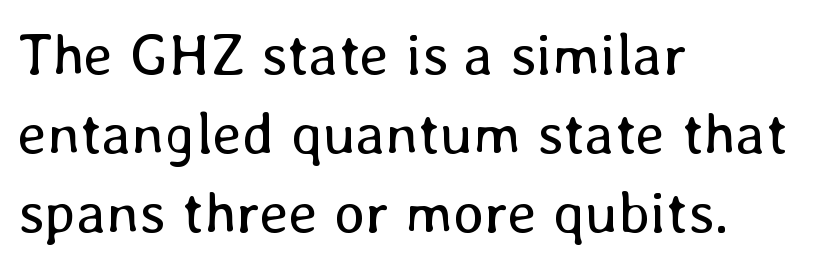
Rows of type keep a routine distance in the vertical direction. It's the straight-up-and-down kind of type. This rendering leaves character spacing at its baseline value. The typesetting does not lean heavy: it is not bold.
